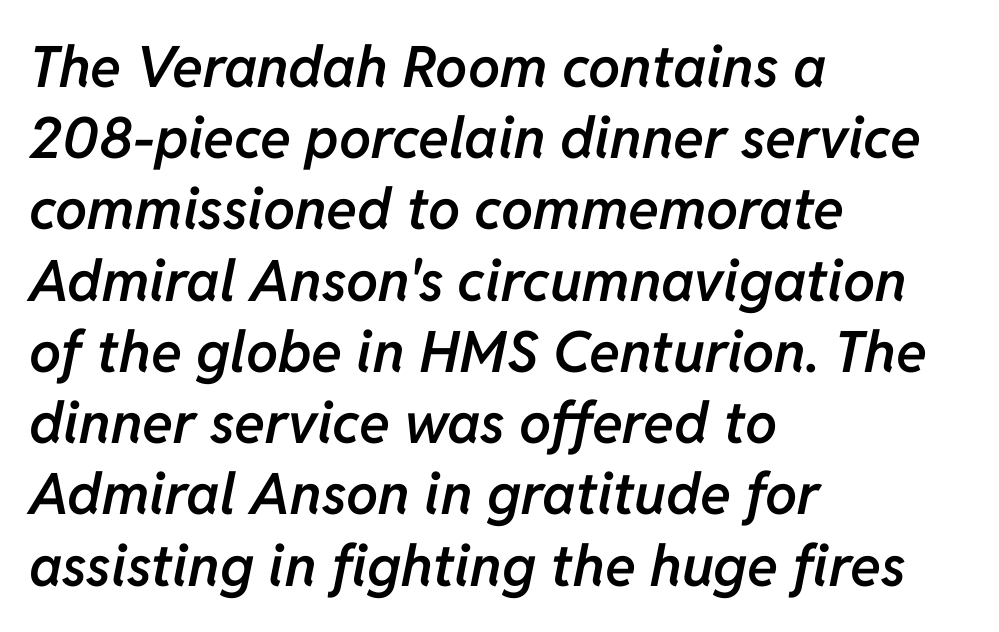
{"italic": "yes", "lean": "right", "slant_degrees": 11, "bold": "semi", "weight": "semibold", "width": "normal", "stroke_contrast": "low", "x_height": "medium", "monospaced": "no", "underline": "no", "align": "left", "line_spacing": "normal", "line_spacing_ratio": 1.25, "letter_spacing": "normal", "letter_spacing_em": 0.0, "glyph_px": 57}
